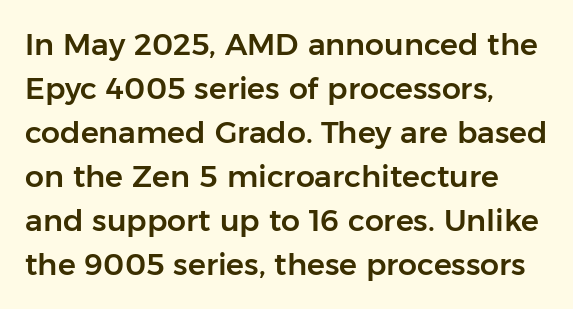
The zone under the glyphs is completely vacant. Nothing unusual about the tracking: characters are spaced as the font intends. Regular leading. Each letter keeps its own natural width here, so spacing adapts to shape.
